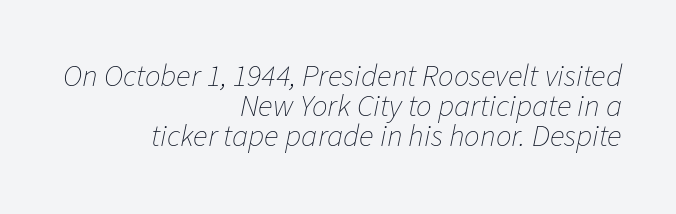
Summary of weight: not heavy and not bold. Tall strokes in this sample are angled rather than plumb. In terms of leading, this rendering errs on the cramped side. These lines are set flush right with a ragged left edge.
